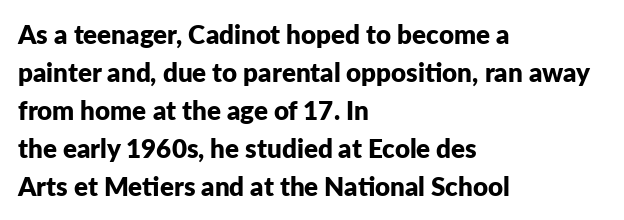
Q: Is the text bold? A: Yes.
Q: Is the text italic (slanted)? A: No, it is upright.
Q: Is the text underlined? A: No.
Q: How is the paragraph aligned? A: Left-aligned.
Q: Is the spacing between letters normal or unusually wide? A: Normal.
Q: Is the spacing between lines tight, normal or loose? A: Normal.
